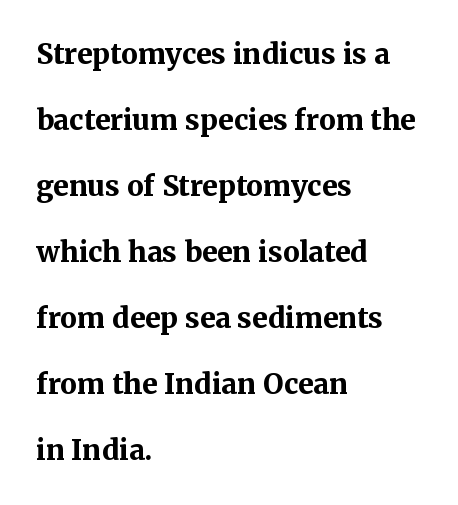
Q: Is the text bold? A: Yes.
Q: Is the text italic (slanted)? A: No, it is upright.
Q: Is the typeface a serif or a sans-serif typeface? A: Serif.
Q: Is the text underlined? A: No.
Q: How is the paragraph aligned? A: Left-aligned.
Q: Is the spacing between letters normal or unusually wide? A: Normal.
Q: Is the spacing between lines tight, normal or loose? A: Loose.
Q: Width (condensed, normal, or wide)? A: Normal.
Q: Stroke contrast? A: Medium.
Q: x-height? A: Medium.
Q: Monospaced? A: No.
